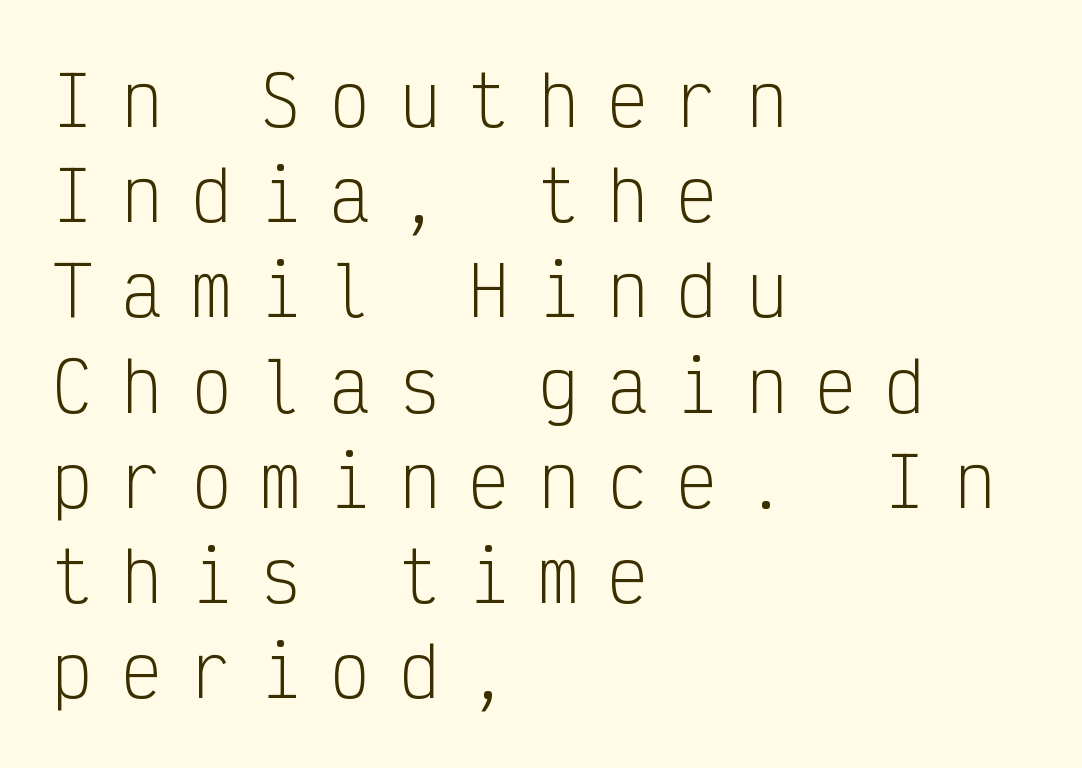
The designer went with a sans here, leaving each stem footless. How are the letters spaced? Widely, with obvious added tracking. The letters look calm and open, with moderate or lighter stems. Descenders are the only things crossing below the line. One-word summary of the alignment: left.
